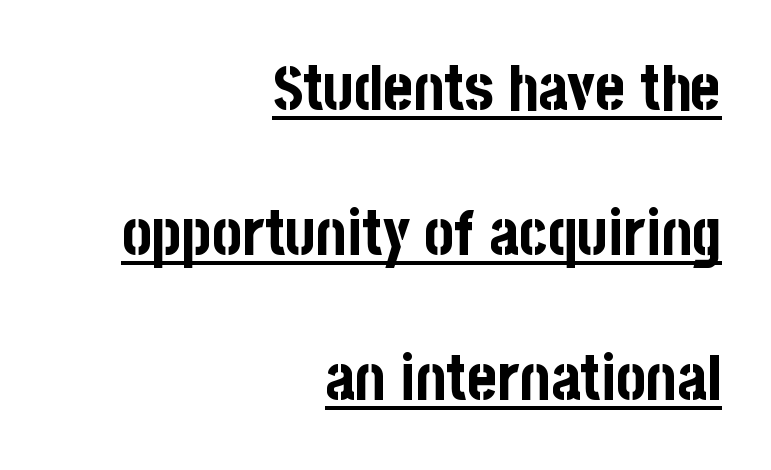
{"serif": "no", "italic": "no", "bold": "yes", "weight": "bold", "width": "condensed", "stroke_contrast": "low", "x_height": "large", "monospaced": "no", "underline": "yes", "align": "right", "line_spacing": "loose", "line_spacing_ratio": 2.3, "letter_spacing": "normal", "letter_spacing_em": 0.0, "glyph_px": 63}
